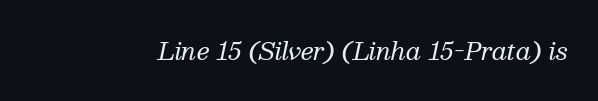
Q: Is the text bold? A: No.
Q: Is the text italic (slanted)? A: Yes, it leans right by about 13 degrees.
Q: Is the text underlined? A: No.
Q: Is the spacing between letters normal or unusually wide? A: Normal.
